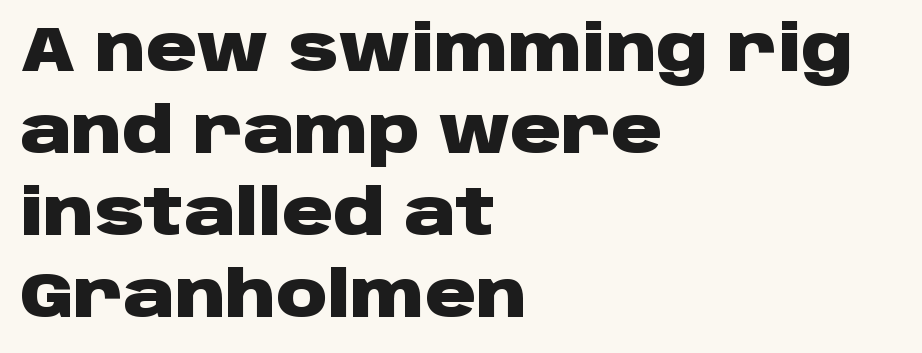
Is there much room between lines? A standard amount, neither cramped nor airy. How heavy is the stroke? Heavy — this is a bold. This sample uses a sans-serif face. Looks like regular typesetting: each glyph gets only the width it needs. The baseline area is clear.
